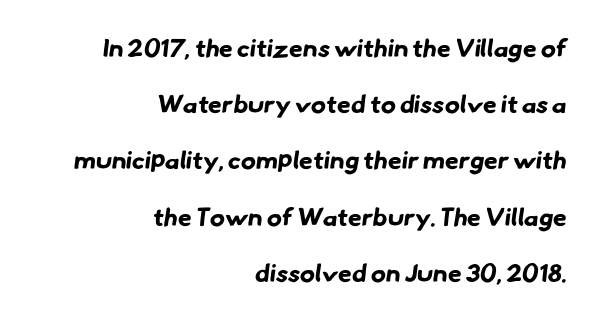
Q: Is the text bold? A: Yes.
Q: Is the text underlined? A: No.
Q: How is the paragraph aligned? A: Right-aligned.
Q: Is the spacing between letters normal or unusually wide? A: Normal.
Q: Is the spacing between lines tight, normal or loose? A: Loose.
